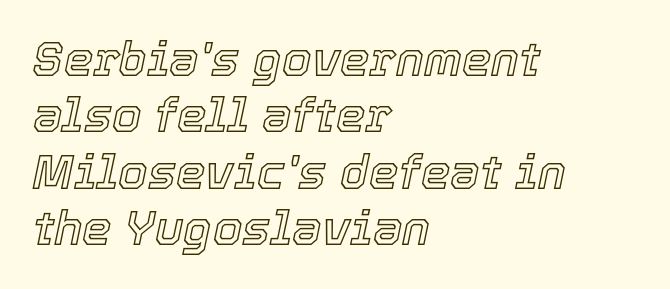
{"italic": "yes", "lean": "right", "slant_degrees": 12, "width": "normal", "x_height": "medium", "monospaced": "no", "underline": "no", "align": "left", "line_spacing_ratio": 1.2, "letter_spacing": "normal", "letter_spacing_em": 0.0, "glyph_px": 47}
